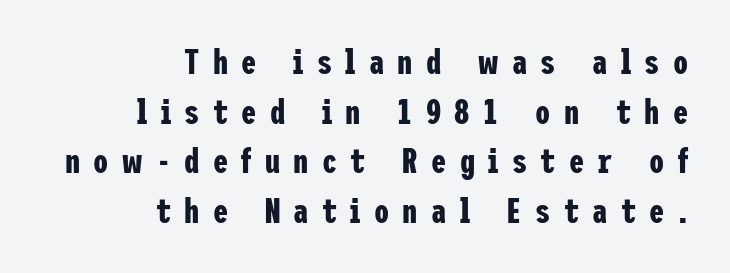
{"serif": "no", "italic": "no", "bold": "yes", "weight": "bold", "width": "condensed", "stroke_contrast": "low", "x_height": "medium", "underline": "no", "align": "right", "line_spacing": "normal", "line_spacing_ratio": 1.46, "letter_spacing": "wide", "letter_spacing_em": 0.39, "glyph_px": 34}
